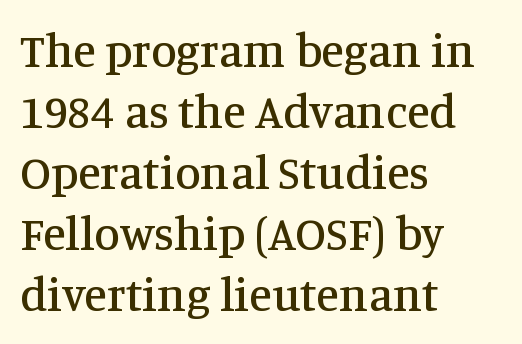
Q: Is the text italic (slanted)? A: No, it is upright.
Q: Is the typeface a serif or a sans-serif typeface? A: Serif.
Q: Is the text underlined? A: No.
Q: How is the paragraph aligned? A: Left-aligned.
Q: Is the spacing between letters normal or unusually wide? A: Normal.
Q: Is the spacing between lines tight, normal or loose? A: Normal.
Q: Width (condensed, normal, or wide)? A: Normal.
Q: Stroke contrast? A: Medium.
Q: x-height? A: Large.
Q: Monospaced? A: No.
